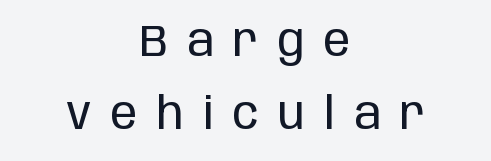
Q: Is the text bold? A: No.
Q: Is the text italic (slanted)? A: No, it is upright.
Q: Is the typeface a serif or a sans-serif typeface? A: Sans-serif.
Q: Is the text underlined? A: No.
Q: How is the paragraph aligned? A: Centered.
Q: Is the spacing between letters normal or unusually wide? A: Unusually wide.
Q: Is the spacing between lines tight, normal or loose? A: Normal.
Q: Width (condensed, normal, or wide)? A: Condensed.
Q: Stroke contrast? A: Low.
Q: x-height? A: Large.
Q: Monospaced? A: No.
